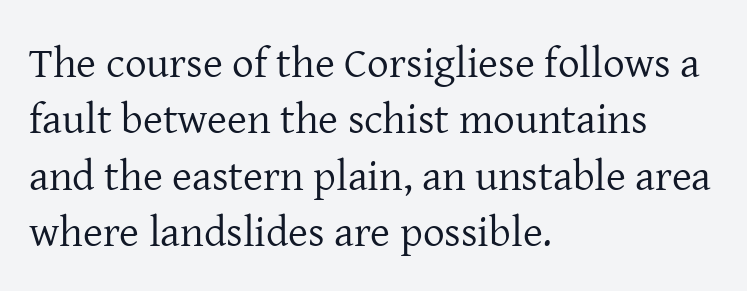
The designer left line spacing at the default. Observe the serifs anchoring each vertical stroke in this sample. These lines are rendered in a variable-pitch font. The paragraph shown leans on its left margin. Counters stay open thanks to moderate or lighter strokes.
